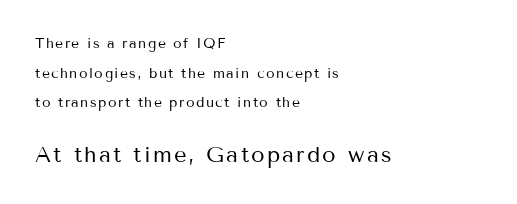
Designer's note — italics off, roman on. Does the bottom block carry the larger type? Yes, it does. Vertically, the passage feels expansive, rows floating well apart. Bold? No — there's no thickening of the strokes. Check under the words: just untouched page. A classic flush-left, rag-right setting is used for this passage.
